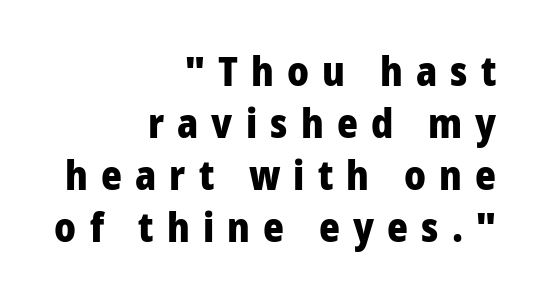
Q: Is the text bold? A: Yes.
Q: Is the text italic (slanted)? A: No, it is upright.
Q: Is the typeface a serif or a sans-serif typeface? A: Sans-serif.
Q: Is the text underlined? A: No.
Q: How is the paragraph aligned? A: Right-aligned.
Q: Is the spacing between letters normal or unusually wide? A: Unusually wide.
Q: Is the spacing between lines tight, normal or loose? A: Normal.
Q: Width (condensed, normal, or wide)? A: Normal.
Q: Stroke contrast? A: Low.
Q: x-height? A: Medium.
Q: Monospaced? A: No.
